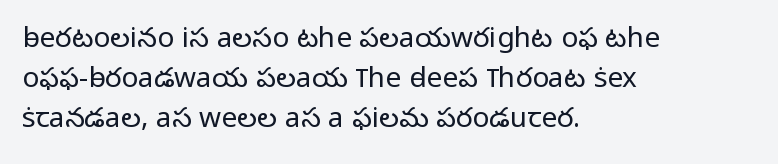
The image shows 28 px light sans-serif type, upright; set left-aligned, normal line spacing (1.43x), normal letter spacing, not underlined; low stroke contrast and a medium x-height.
